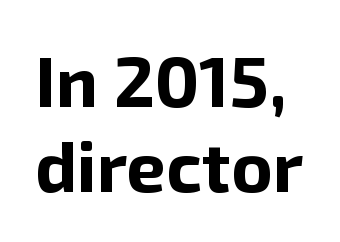
Every letter is thick-stroked: bold, no question. The strip under each line holds only bare page. When letters stand straight like this, we call the style roman or upright. Regarding serifs, this sample does without them. Note the varied advance widths — an 'i' is clearly narrower than an 'm'.
